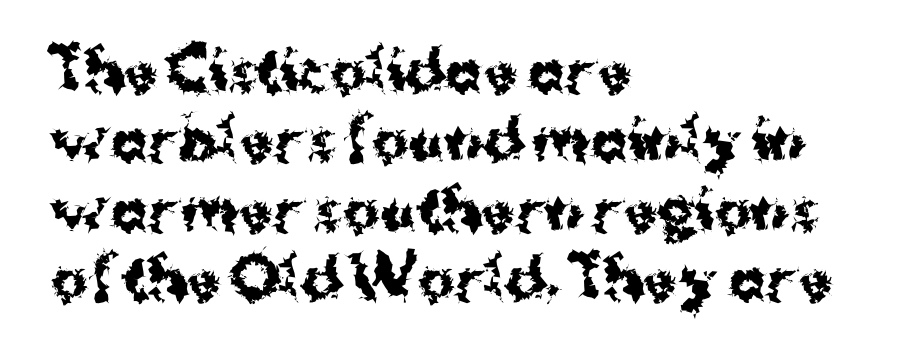
Examine the stroke ends and you'll find no serifs. Characters remain perfectly vertical along every line. Casual observation: everything's shoved over to the left. A normal amount of white space separates one row of letters from the next.
